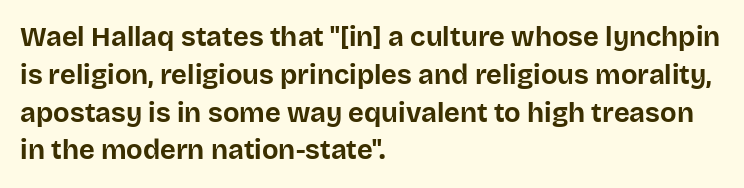
Line spacing here is normal. The baseline area is clear. This sample uses an upright cut, with every glyph sitting square on the baseline. These lines keep a tight, regular rhythm from letter to letter. Line beginnings align vertically; line endings do not.
